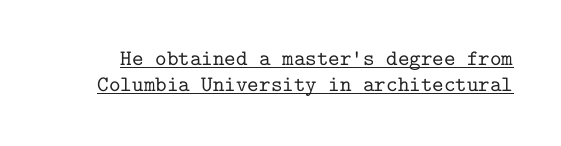
{"italic": "no", "underline": "yes", "line_spacing_ratio": 1.19, "letter_spacing": "normal", "letter_spacing_em": 0.0, "glyph_px": 22}
